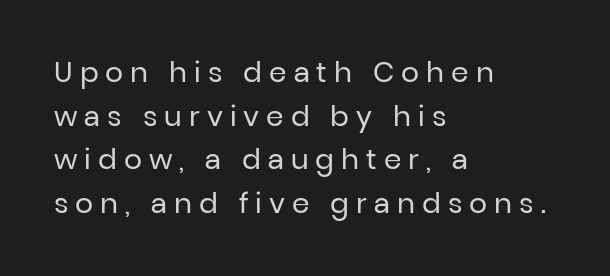
Regular leading. Posture: straight, roman, zero tilt. Do the characters align in a grid? No, the font is proportional. A clean baseline with only descenders dipping below it. Compared with typical body copy, the letter spacing here is much looser.
